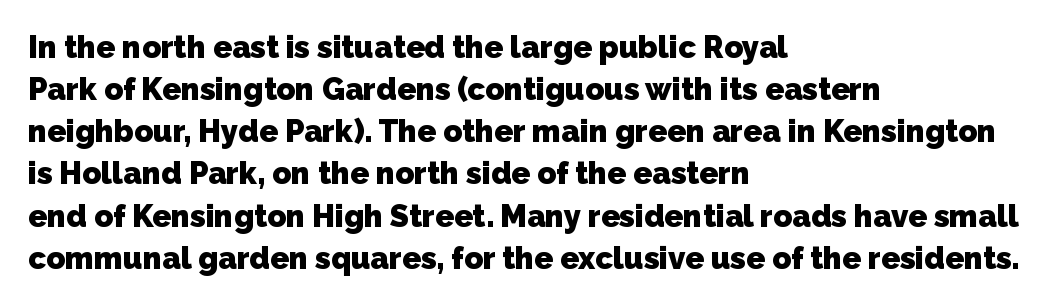
{"serif": "no", "bold": "yes", "weight": "heavy", "width": "normal", "stroke_contrast": "low", "x_height": "medium", "monospaced": "no", "underline": "no", "align": "left", "line_spacing": "normal", "line_spacing_ratio": 1.36, "letter_spacing": "normal", "letter_spacing_em": 0.0, "glyph_px": 31}
